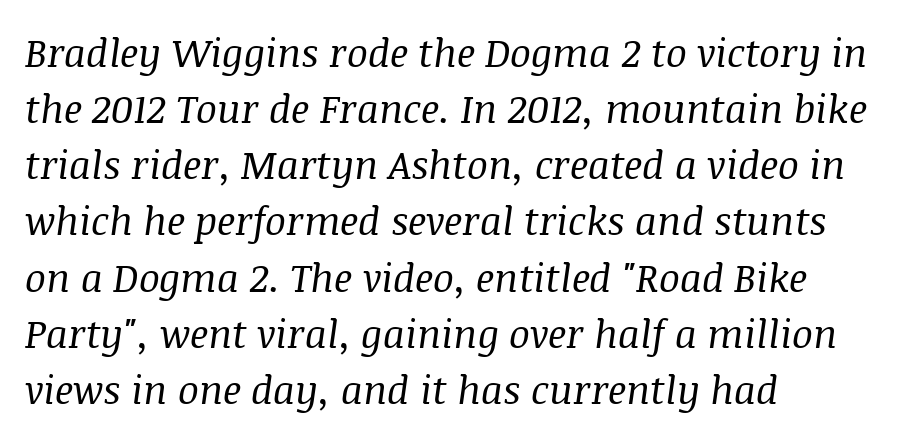
Letterform terminals end in serifs throughout the passage. This sample uses plain, unmodified letter spacing. Only glyphs here, with clear space below each row. Visually the block forms a straight wall on the left and a jagged coastline on the right.
